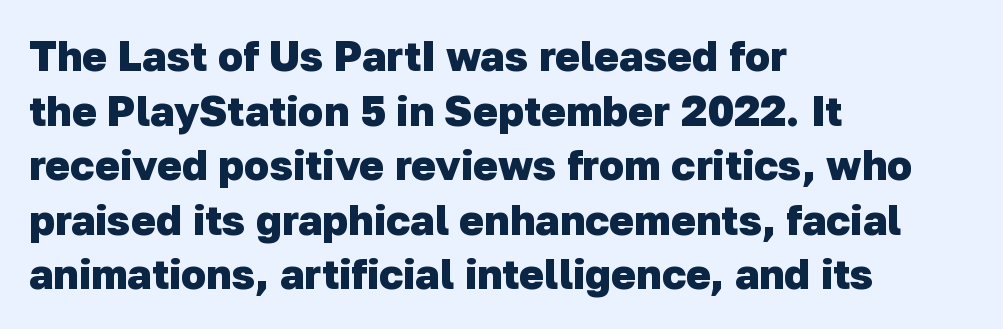
The image shows 42 px heavy sans-serif type; set left-aligned, normal line spacing (1.3x), normal letter spacing, not underlined; low stroke contrast and a medium x-height.
